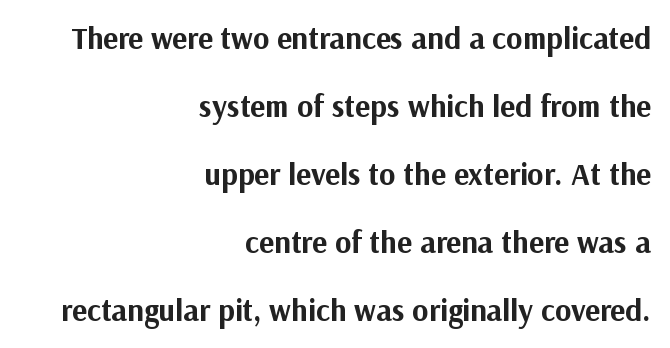
{"serif": "no", "italic": "no", "bold": "yes", "weight": "bold", "width": "normal", "stroke_contrast": "medium", "x_height": "medium", "monospaced": "no", "underline": "no", "align": "right", "line_spacing": "loose", "line_spacing_ratio": 2.19, "letter_spacing": "normal", "letter_spacing_em": 0.0, "glyph_px": 31}
